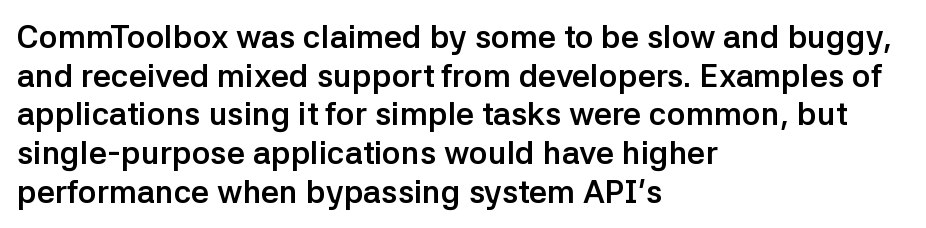
Q: Is the text bold? A: Yes.
Q: Is the text italic (slanted)? A: No, it is upright.
Q: Is the typeface a serif or a sans-serif typeface? A: Sans-serif.
Q: Is the text underlined? A: No.
Q: How is the paragraph aligned? A: Left-aligned.
Q: Is the spacing between letters normal or unusually wide? A: Normal.
Q: Width (condensed, normal, or wide)? A: Normal.
Q: Stroke contrast? A: Low.
Q: x-height? A: Medium.
Q: Monospaced? A: No.
